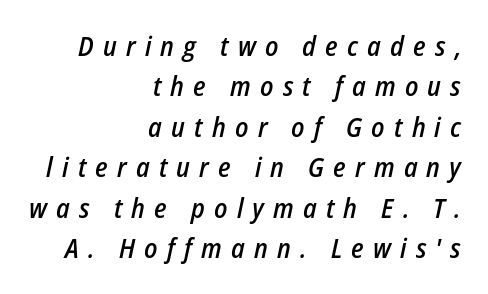
Q: Is the text bold? A: Semi-bold.
Q: Is the text italic (slanted)? A: Yes, it leans right by about 12 degrees.
Q: Is the text underlined? A: No.
Q: How is the paragraph aligned? A: Right-aligned.
Q: Is the spacing between letters normal or unusually wide? A: Unusually wide.
Q: Is the spacing between lines tight, normal or loose? A: Normal.
